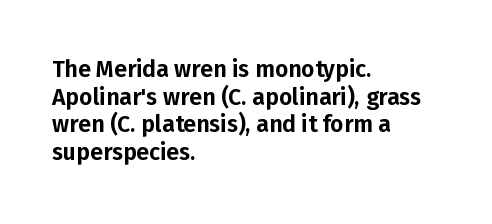
The line texture is even and compact thanks to regular tracking. These lines stack with their left ends in a neat column. The lettering stays uniformly vertical, giving the passage a roman look. Check the space under the baseline: it is left empty.
